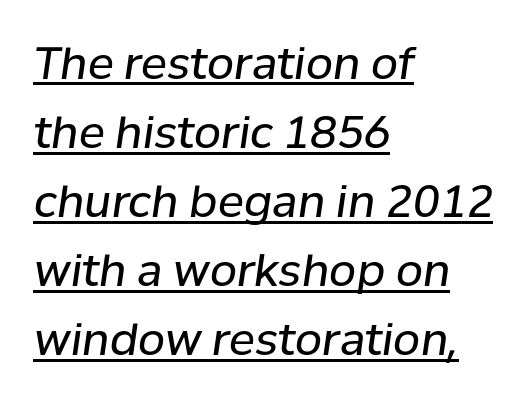
{"italic": "yes", "lean": "right", "slant_degrees": 8, "bold": "no", "weight": "regular", "width": "normal", "stroke_contrast": "low", "x_height": "medium", "monospaced": "no", "underline": "yes", "align": "left", "line_spacing": "normal", "line_spacing_ratio": 1.57, "letter_spacing": "normal", "letter_spacing_em": 0.0, "glyph_px": 44}
